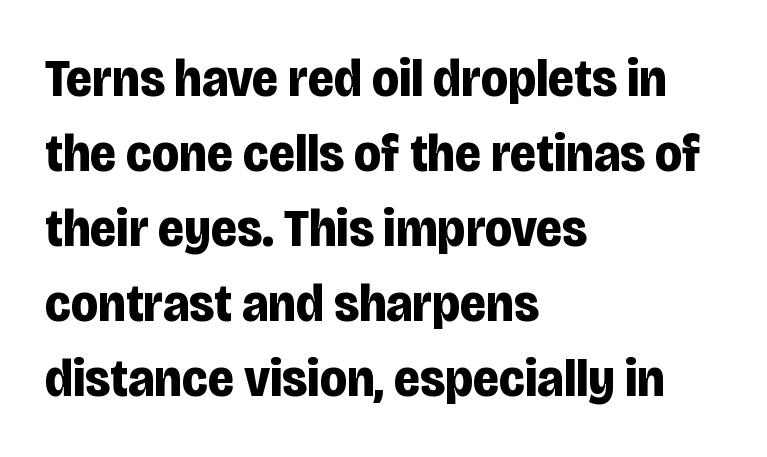
The image shows 54 px bold, condensed sans-serif type, upright; set left-aligned, normal line spacing (1.39x), normal letter spacing, not underlined; low stroke contrast and a large x-height.
